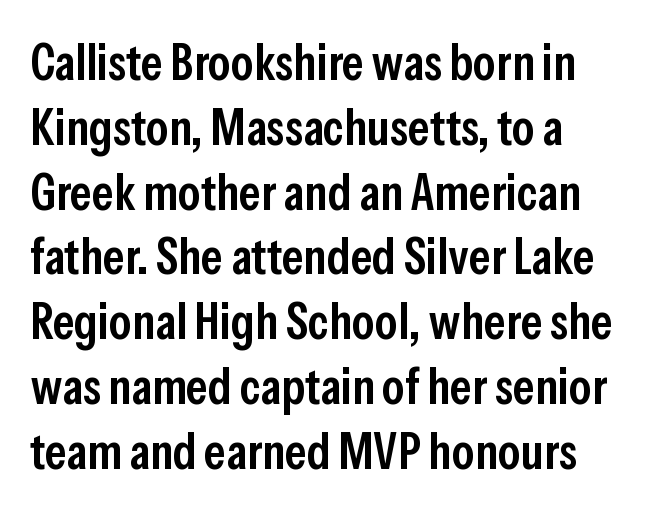
The line texture is even and compact thanks to regular tracking. Every letter is mildly thick-stroked: semibold rather than bold. The glyphs are unaccompanied by any horizontal stroke below them. This rendering employs a face without finishing strokes, i.e., a sans-serif. Regular leading.
